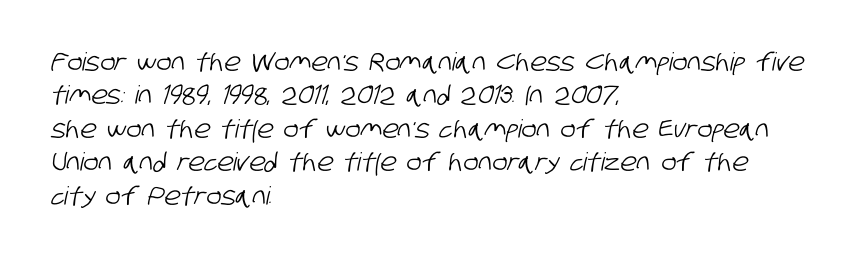
Q: Is the text underlined? A: No.
Q: How is the paragraph aligned? A: Left-aligned.
Q: Is the spacing between letters normal or unusually wide? A: Normal.
Q: Is the spacing between lines tight, normal or loose? A: Normal.
